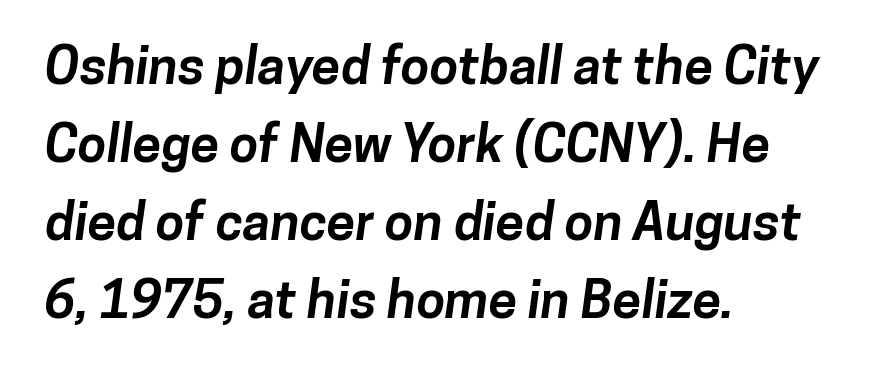
The image shows 52 px bold sans-serif type; set left-aligned, normal line spacing (1.5x), normal letter spacing, not underlined; low stroke contrast and a medium x-height.
